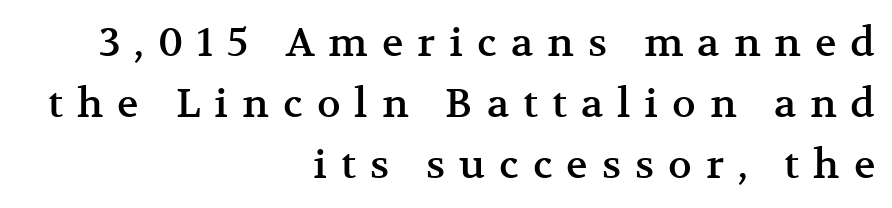
{"serif": "yes", "italic": "no", "width": "normal", "stroke_contrast": "medium", "x_height": "medium", "monospaced": "no", "underline": "no", "align": "right", "line_spacing": "normal", "line_spacing_ratio": 1.52, "letter_spacing": "wide", "letter_spacing_em": 0.35, "glyph_px": 40}
